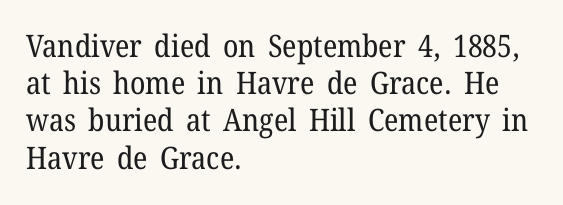
Q: Is the text bold? A: No.
Q: Is the text italic (slanted)? A: No, it is upright.
Q: Is the typeface a serif or a sans-serif typeface? A: Serif.
Q: Is the text underlined? A: No.
Q: How is the paragraph aligned? A: Left-aligned.
Q: Is the spacing between letters normal or unusually wide? A: Normal.
Q: Width (condensed, normal, or wide)? A: Normal.
Q: Stroke contrast? A: Low.
Q: x-height? A: Medium.
Q: Monospaced? A: No.
